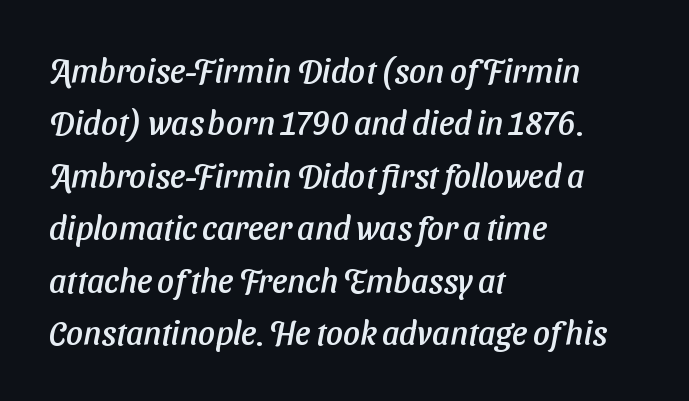
The image shows 33 px sans-serif type; set left-aligned, normal line spacing (1.59x), normal letter spacing, not underlined; low stroke contrast and a medium x-height.
